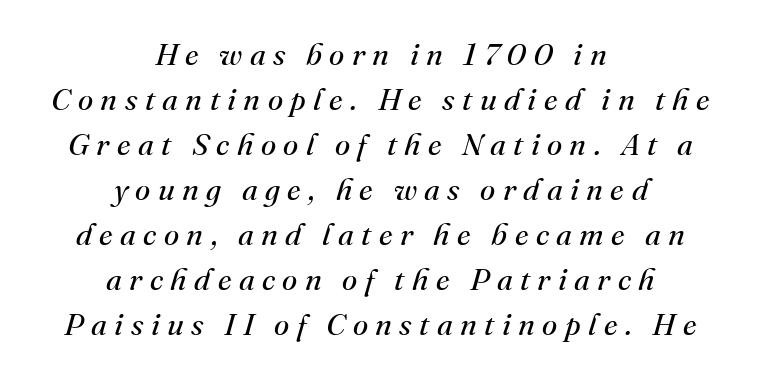
Q: Is the text bold? A: No.
Q: Is the text italic (slanted)? A: Yes, it leans right by about 16 degrees.
Q: Is the typeface a serif or a sans-serif typeface? A: Serif.
Q: Is the text underlined? A: No.
Q: How is the paragraph aligned? A: Centered.
Q: Is the spacing between letters normal or unusually wide? A: Unusually wide.
Q: Is the spacing between lines tight, normal or loose? A: Normal.
Q: Width (condensed, normal, or wide)? A: Normal.
Q: Stroke contrast? A: Medium.
Q: x-height? A: Small.
Q: Monospaced? A: No.
